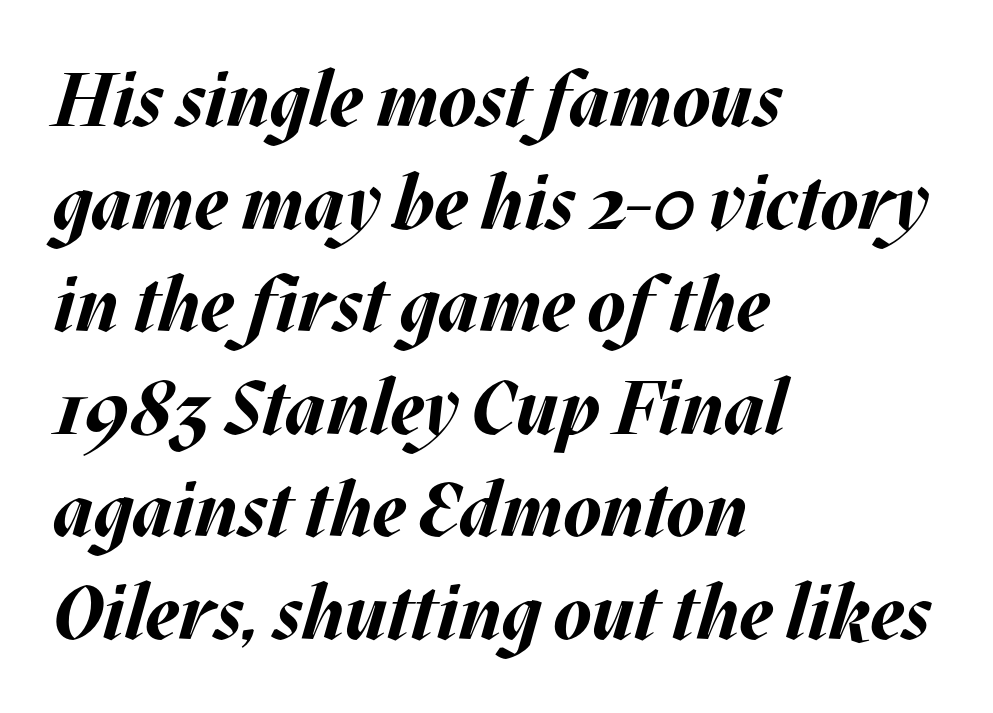
In terms of leading, this rendering sits right in the middle. Inter-character spacing is left at the font's built-in metrics. Varying glyph widths throughout — classic text-font behaviour. As a designer I'd log this as weight 700, bold.
